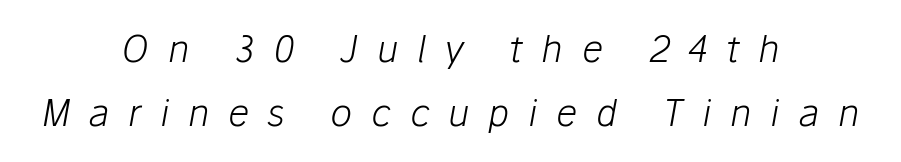
There is plenty of visible air inserted between adjacent glyphs. Slanted lettering throughout. Weight: regular or lighter. Proportional: the letters do not fall into vertical columns. Descender tails drop into unmarked territory.
